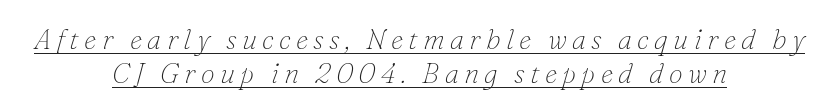
The image shows 28 px thin serif type, italic (leaning right); set centered, line spacing 1.21x, underlined; low stroke contrast and a small x-height.
